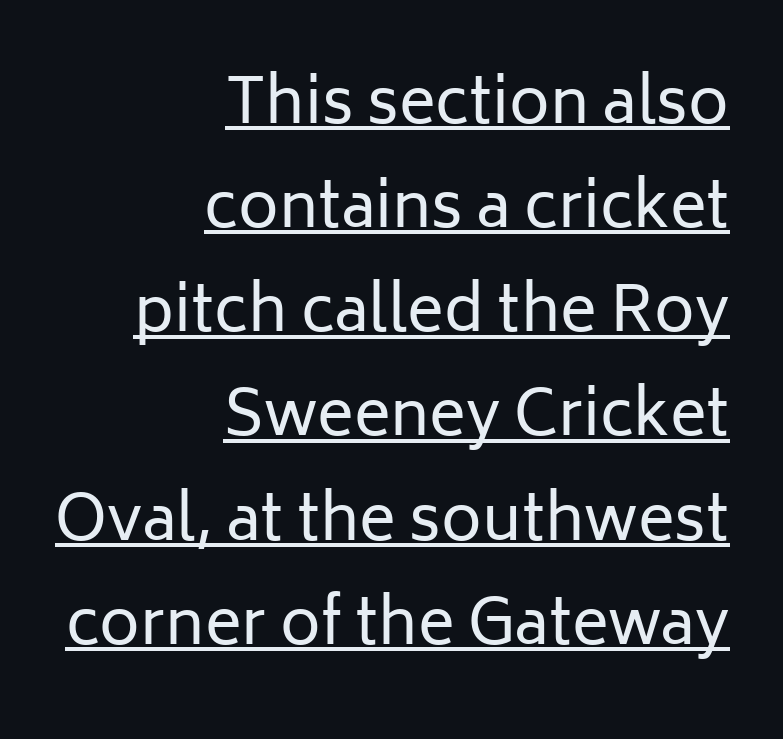
The image shows 62 px regular-weight sans-serif type, upright; set right-aligned, normal line spacing (1.68x), normal letter spacing, underlined; low stroke contrast and a medium x-height.
